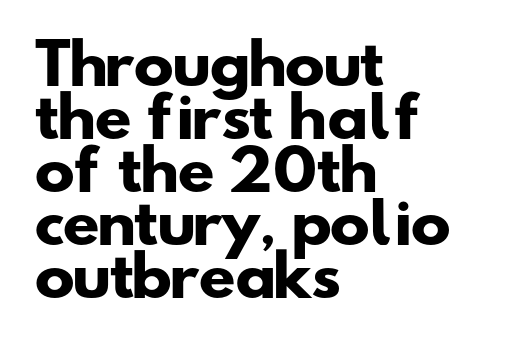
The image shows 54 px heavy, wide sans-serif type; set left-aligned, tight line spacing (0.98x), normal letter spacing, not underlined; low stroke contrast and a small x-height.
